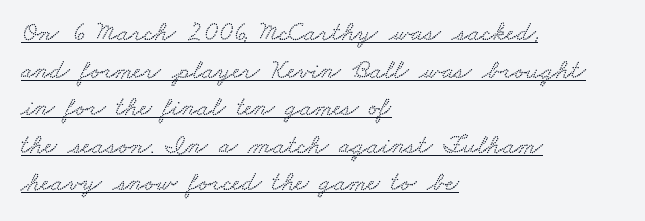
The image shows 27 px text type; set left-aligned, normal line spacing (1.39x), normal letter spacing, underlined.
